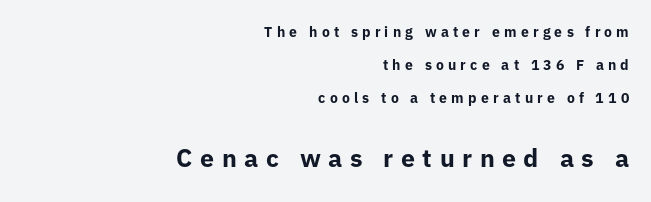
The image shows 25 px bold type, upright; set right-aligned, loose line spacing (2.34x), unusually wide letter spacing (+0.3 em), not underlined; the second (bottom) block is 1.79x larger.
